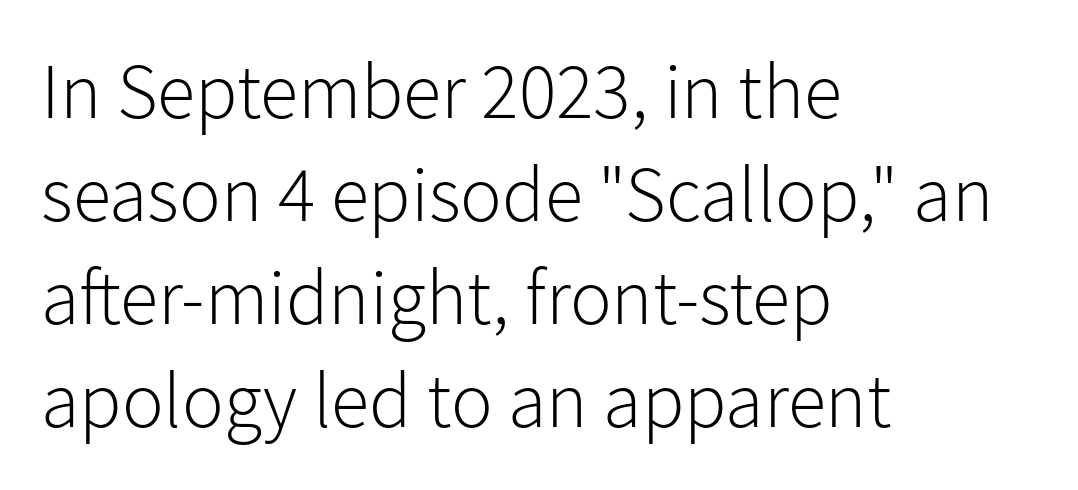
{"serif": "no", "italic": "no", "bold": "no", "weight": "light", "width": "normal", "stroke_contrast": "low", "x_height": "medium", "monospaced": "no", "underline": "no", "align": "left", "line_spacing": "normal", "line_spacing_ratio": 1.32, "letter_spacing": "normal", "letter_spacing_em": 0.0, "glyph_px": 78}
